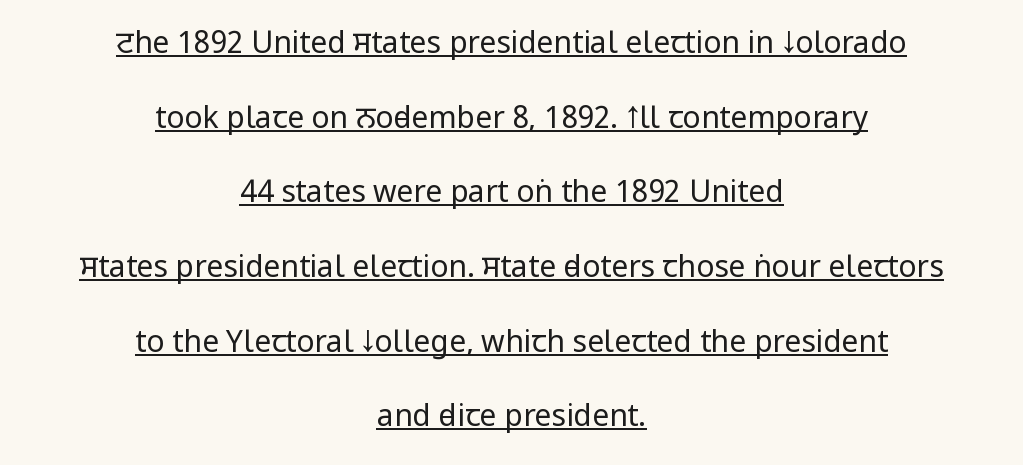
Q: Is the text bold? A: No.
Q: Is the text italic (slanted)? A: No, it is upright.
Q: Is the typeface a serif or a sans-serif typeface? A: Sans-serif.
Q: Is the text underlined? A: Yes.
Q: How is the paragraph aligned? A: Centered.
Q: Is the spacing between letters normal or unusually wide? A: Normal.
Q: Is the spacing between lines tight, normal or loose? A: Loose.
Q: Width (condensed, normal, or wide)? A: Condensed.
Q: Stroke contrast? A: Low.
Q: x-height? A: Large.
Q: Monospaced? A: No.
